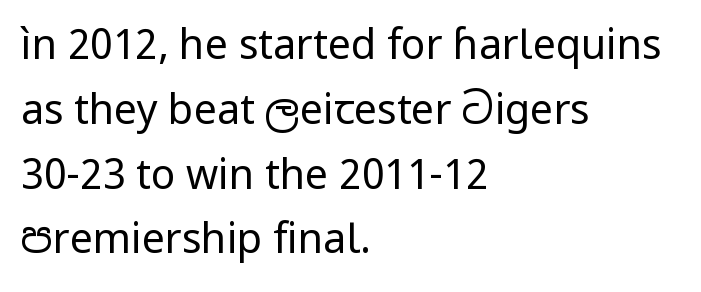
The image shows 41 px regular-weight sans-serif type, upright; set left-aligned, normal line spacing (1.58x), normal letter spacing, not underlined; low stroke contrast and a medium x-height.
